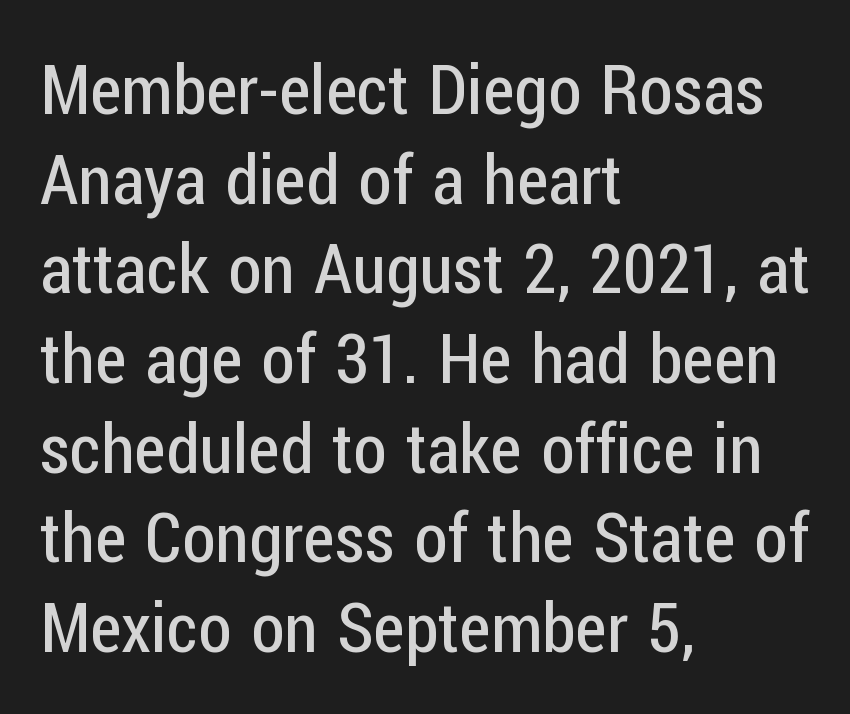
{"serif": "no", "italic": "no", "bold": "no", "weight": "regular", "width": "condensed", "stroke_contrast": "low", "x_height": "medium", "monospaced": "no", "underline": "no", "align": "left", "line_spacing": "normal", "line_spacing_ratio": 1.3, "letter_spacing": "normal", "letter_spacing_em": 0.0, "glyph_px": 69}
